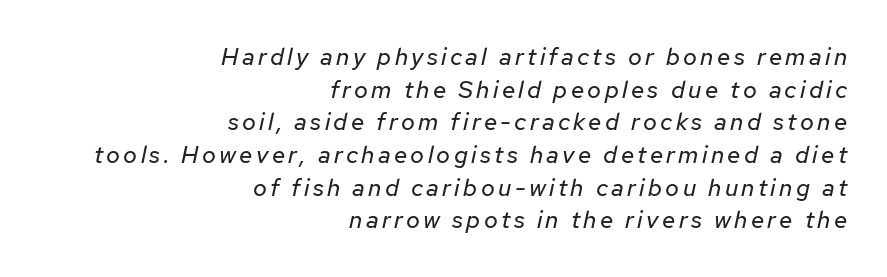
The image shows 24 px text type, italic (leaning right); set right-aligned, normal line spacing (1.36x), not underlined.
